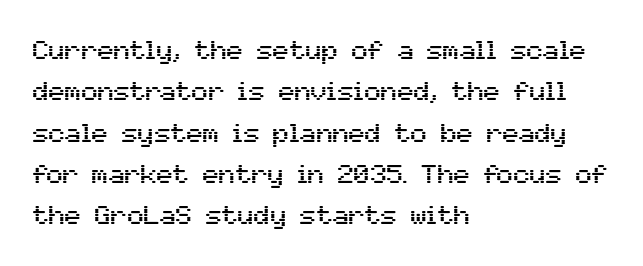
Q: Is the text italic (slanted)? A: No, it is upright.
Q: Is the text underlined? A: No.
Q: How is the paragraph aligned? A: Left-aligned.
Q: Is the spacing between letters normal or unusually wide? A: Normal.
Q: Is the spacing between lines tight, normal or loose? A: Normal.
